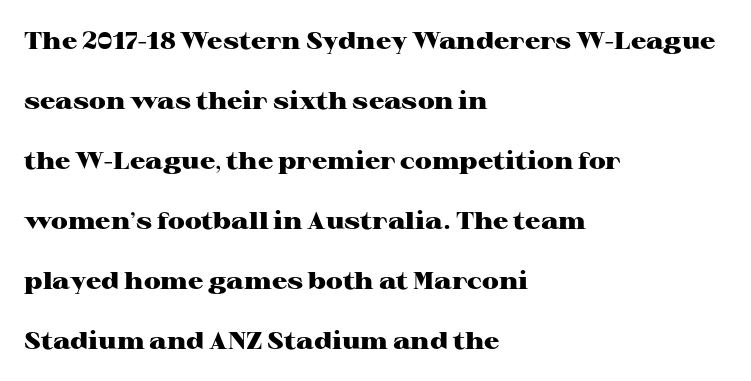
Descender tails drop into unmarked territory. Default kerning and tracking; the words read as compact shapes. Left-aligned paragraph, ragged on the right. These words are printed bold, with thick strokes throughout. This sample trades compactness for vertical openness between lines. A roman cut, with each character standing at attention.
